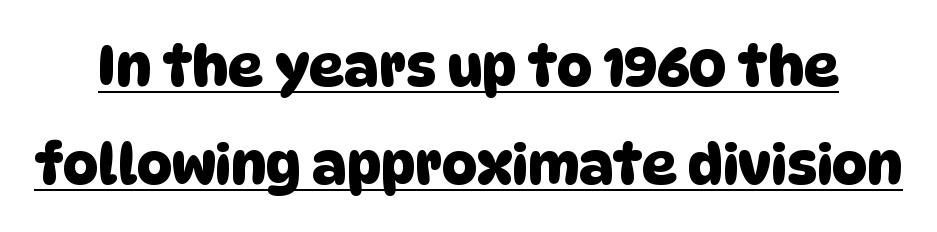
A typographer would call this underscored text. The face used here is proportionally spaced, like ordinary book or web type. Letterform terminals end flat and unadorned throughout the passage. Words appear dense and cohesive because spacing is normal.
